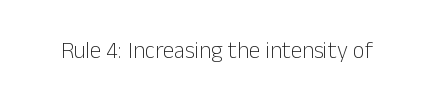
Q: Is the text bold? A: No.
Q: Is the text italic (slanted)? A: No, it is upright.
Q: Is the text underlined? A: No.
Q: Is the spacing between letters normal or unusually wide? A: Normal.
